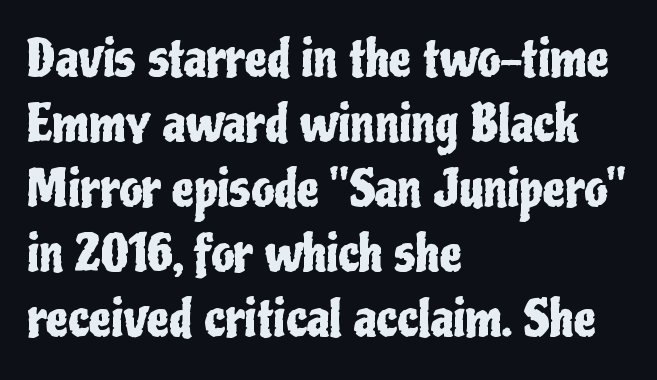
The image shows 50 px condensed sans-serif type, upright; set left-aligned, normal line spacing (1.3x), normal letter spacing, not underlined; low stroke contrast and a medium x-height.
